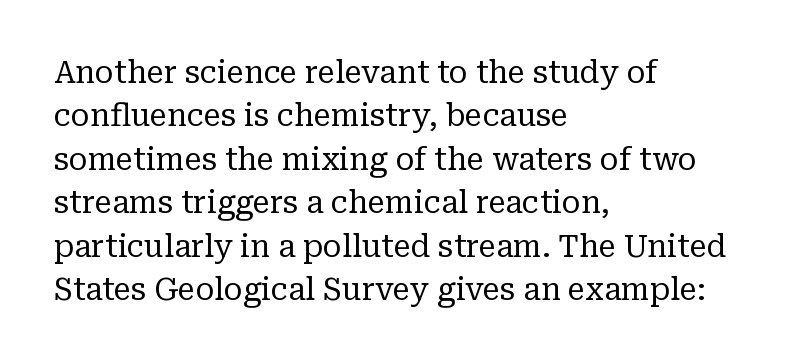
The image shows 31 px regular-weight serif type, upright; set left-aligned, normal line spacing (1.4x), normal letter spacing, not underlined; low stroke contrast and a medium x-height.
